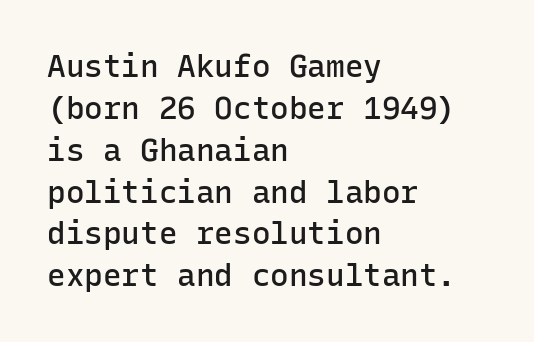
Q: Is the text bold? A: Semi-bold.
Q: Is the text italic (slanted)? A: No, it is upright.
Q: Is the typeface a serif or a sans-serif typeface? A: Sans-serif.
Q: Is the text underlined? A: No.
Q: How is the paragraph aligned? A: Left-aligned.
Q: Is the spacing between letters normal or unusually wide? A: Normal.
Q: Is the spacing between lines tight, normal or loose? A: Normal.
Q: Width (condensed, normal, or wide)? A: Normal.
Q: Stroke contrast? A: Low.
Q: x-height? A: Medium.
Q: Monospaced? A: Yes.
